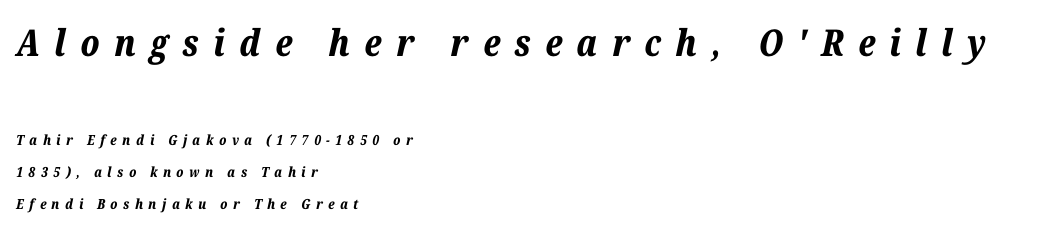
Q: Is the text bold? A: Yes.
Q: Is the text italic (slanted)? A: Yes, it leans right by about 12 degrees.
Q: Is the text underlined? A: No.
Q: How is the paragraph aligned? A: Left-aligned.
Q: Is the spacing between letters normal or unusually wide? A: Unusually wide.
Q: Is the spacing between lines tight, normal or loose? A: Loose.
Q: Which block of text is set in a larger size, the first (top) or the second (bottom)? A: The first (top) one.
Q: Width (condensed, normal, or wide)? A: Normal.
Q: Stroke contrast? A: Low.
Q: x-height? A: Medium.
Q: Monospaced? A: No.
